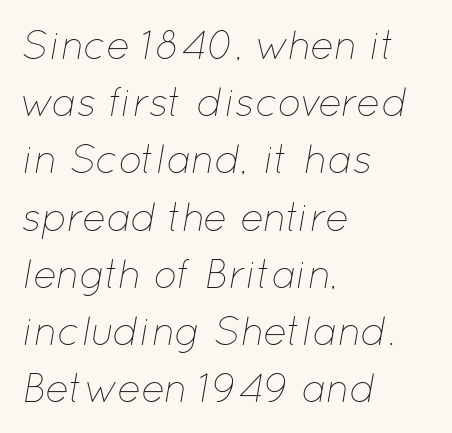
{"italic": "yes", "lean": "right", "slant_degrees": 12, "bold": "no", "weight": "thin", "width": "normal", "stroke_contrast": "low", "x_height": "medium", "monospaced": "no", "underline": "no", "align": "left", "line_spacing": "normal", "line_spacing_ratio": 1.43, "letter_spacing": "normal", "letter_spacing_em": 0.0, "glyph_px": 40}
